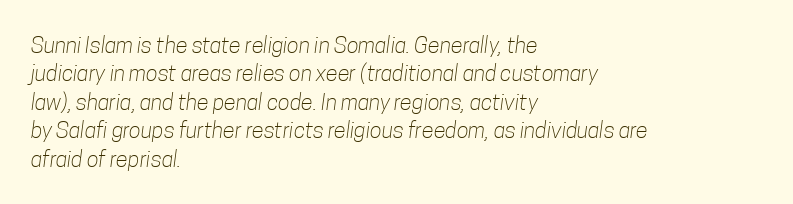
The image shows 22 px text type; set left-aligned, normal line spacing (1.29x), normal letter spacing, not underlined.
